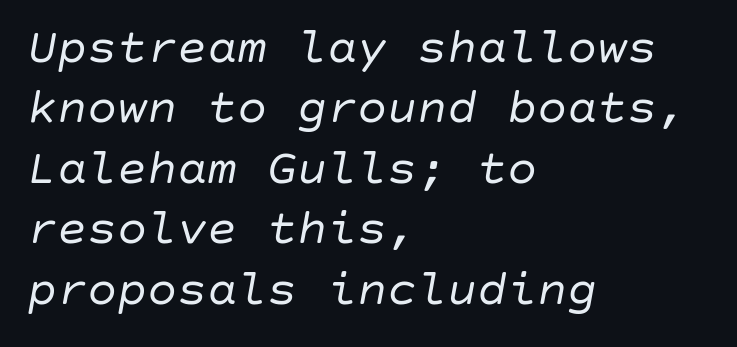
Here the glyphs are tracked normally, forming tight word shapes. In CSS terms this would be text-align: left. There's an unmistakable incline to the writing here. No chunkiness to these letters — they're not bold. Nobody drew a line under any word here.
